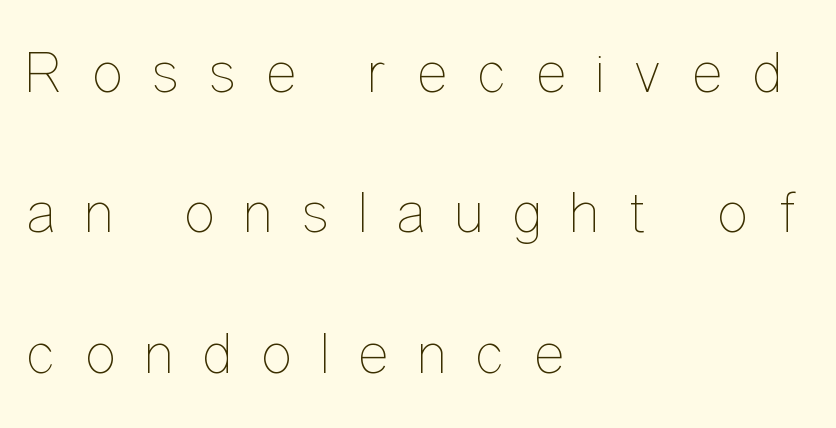
Q: Is the text bold? A: No.
Q: Is the text italic (slanted)? A: No, it is upright.
Q: Is the text underlined? A: No.
Q: How is the paragraph aligned? A: Left-aligned.
Q: Is the spacing between letters normal or unusually wide? A: Unusually wide.
Q: Is the spacing between lines tight, normal or loose? A: Loose.
Q: Width (condensed, normal, or wide)? A: Condensed.
Q: Stroke contrast? A: Low.
Q: x-height? A: Medium.
Q: Monospaced? A: No.
